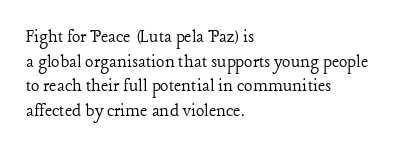
{"italic": "no", "bold": "no", "underline": "no", "align": "left", "line_spacing_ratio": 1.23, "letter_spacing": "normal", "letter_spacing_em": 0.0, "glyph_px": 20}
